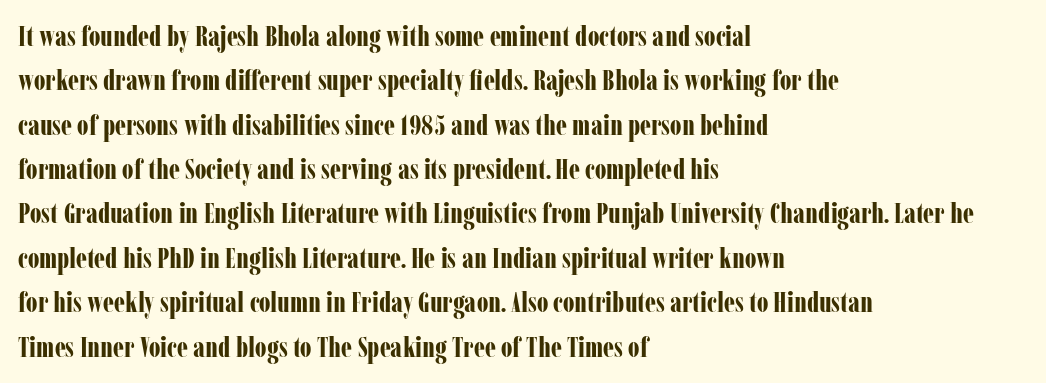
The typesetter chose a ragged-right arrangement here. The strip under each line holds only bare page. Old-style or modern, the face here clearly has serifs. Caption: bold face, heavy strokes.
